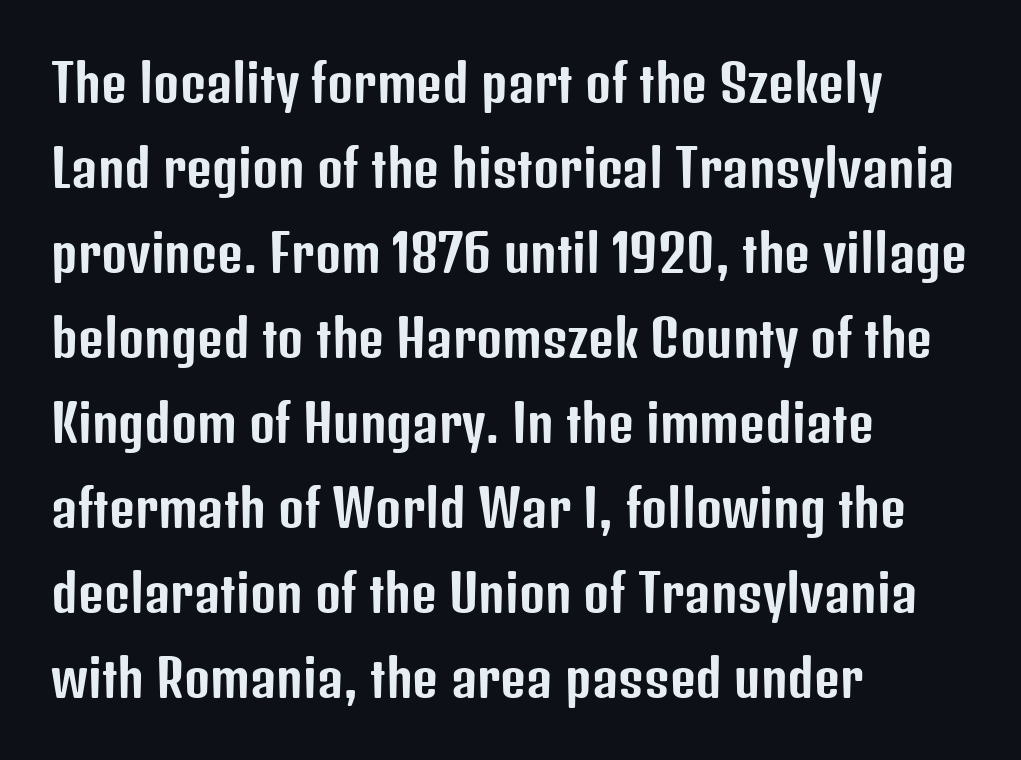
{"serif": "no", "italic": "no", "width": "condensed", "stroke_contrast": "low", "x_height": "medium", "monospaced": "no", "underline": "no", "align": "left", "line_spacing": "normal", "line_spacing_ratio": 1.7, "letter_spacing": "normal", "letter_spacing_em": 0.0, "glyph_px": 50}
